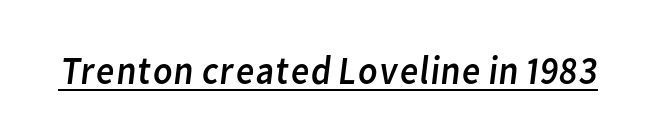
Q: Is the text bold? A: No.
Q: Is the typeface a serif or a sans-serif typeface? A: Sans-serif.
Q: Is the text underlined? A: Yes.
Q: Is the spacing between letters normal or unusually wide? A: Normal.
Q: Width (condensed, normal, or wide)? A: Normal.
Q: Stroke contrast? A: Low.
Q: x-height? A: Medium.
Q: Monospaced? A: No.
